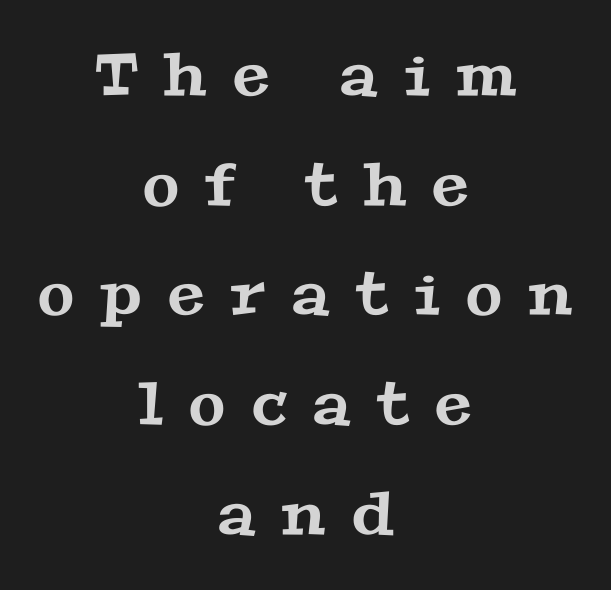
Q: Is the typeface a serif or a sans-serif typeface? A: Serif.
Q: Is the text underlined? A: No.
Q: How is the paragraph aligned? A: Centered.
Q: Is the spacing between letters normal or unusually wide? A: Unusually wide.
Q: Width (condensed, normal, or wide)? A: Wide.
Q: Stroke contrast? A: Medium.
Q: x-height? A: Medium.
Q: Monospaced? A: No.
